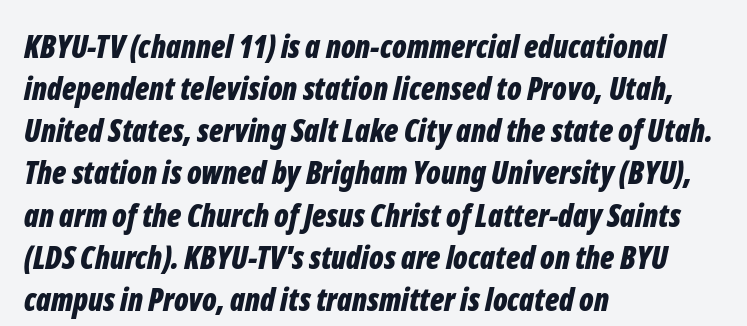
Does extra space separate the letters? No, they use regular spacing. This block has exactly the height ordinary leading produces. You could not count columns in this text — the font is proportionally spaced. This sample uses an oblique cut, with every glyph tilted off the vertical.
